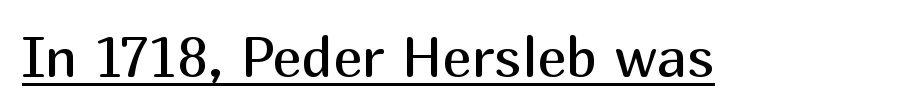
Does the lettering tilt? It doesn't — this is upright. Nothing unusual about the tracking: characters are spaced as the font intends. Has an underline been added? It has. The typeface has the unassuming heft of standard copy or less. The text was rendered using a sans face with plain stroke endings.
